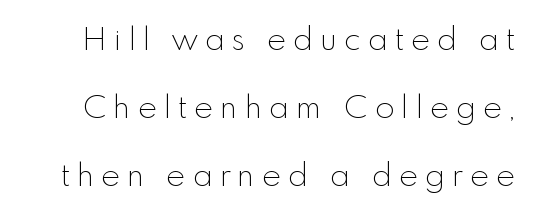
The glyphs in this specimen are sans serif. This is not heavy type; no bold has been used. Varying glyph widths throughout — classic text-font behaviour. Upright lettering throughout. A typesetter would call this heavily tracked-out type.
